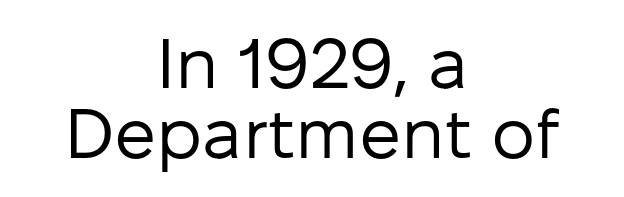
Q: Is the text bold? A: No.
Q: Is the text italic (slanted)? A: No, it is upright.
Q: Is the typeface a serif or a sans-serif typeface? A: Sans-serif.
Q: Is the text underlined? A: No.
Q: How is the paragraph aligned? A: Centered.
Q: Is the spacing between letters normal or unusually wide? A: Normal.
Q: Is the spacing between lines tight, normal or loose? A: Tight.
Q: Width (condensed, normal, or wide)? A: Normal.
Q: Stroke contrast? A: Low.
Q: x-height? A: Medium.
Q: Monospaced? A: No.
